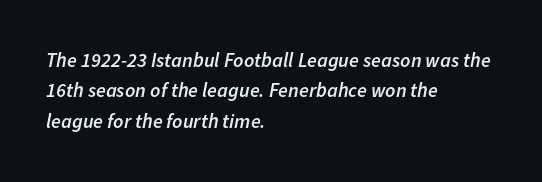
The image shows 20 px text type, italic (leaning right); set left-aligned, normal line spacing (1.52x), normal letter spacing, not underlined.
